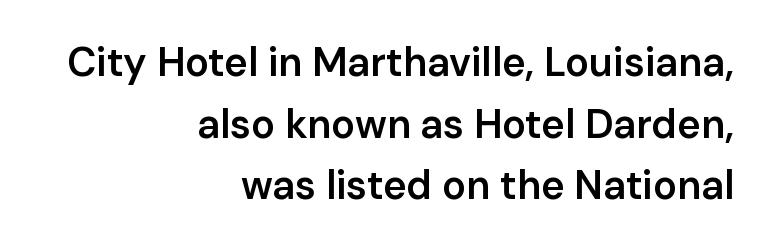
Q: Is the text bold? A: Semi-bold.
Q: Is the text italic (slanted)? A: No, it is upright.
Q: Is the typeface a serif or a sans-serif typeface? A: Sans-serif.
Q: Is the text underlined? A: No.
Q: How is the paragraph aligned? A: Right-aligned.
Q: Is the spacing between letters normal or unusually wide? A: Normal.
Q: Is the spacing between lines tight, normal or loose? A: Normal.
Q: Width (condensed, normal, or wide)? A: Normal.
Q: Stroke contrast? A: Low.
Q: x-height? A: Medium.
Q: Monospaced? A: No.
